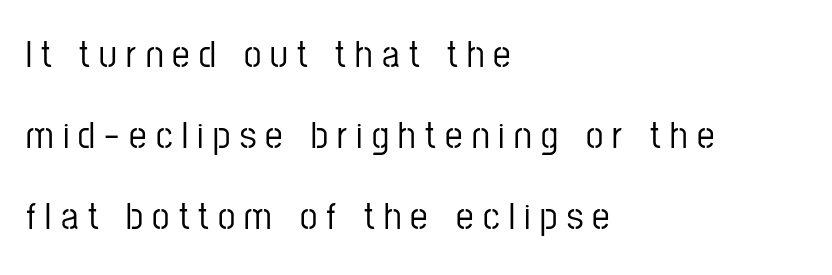
Descenders hang freely into open space. The passage shown stacks its lines with a broad gap. Is this a fixed-width face? No — the glyphs have proportional, varying widths. Horizontally, the lines are justified to the leading edge only. If you drew a line through each stem, it would be perfectly vertical.
